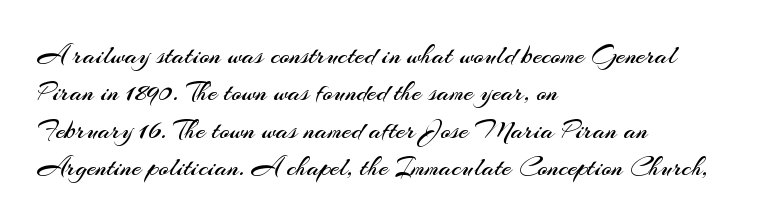
Q: Is the text bold? A: No.
Q: Is the text italic (slanted)? A: Yes.
Q: Is the text underlined? A: No.
Q: How is the paragraph aligned? A: Left-aligned.
Q: Is the spacing between letters normal or unusually wide? A: Normal.
Q: Is the spacing between lines tight, normal or loose? A: Normal.
